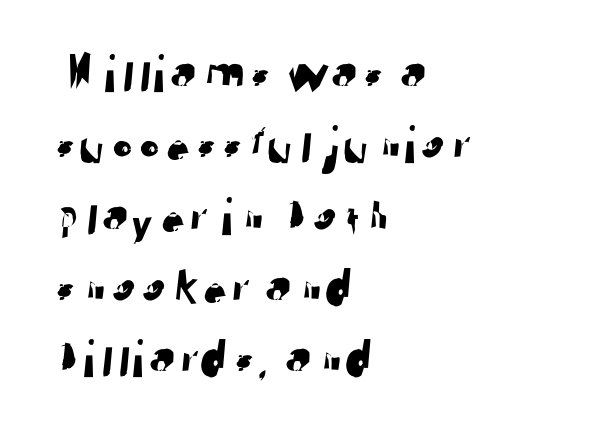
Short and long lines alike share a common starting point at left. You can tell from the bare stems that sans-serif type was used. Glance below the letters and you will spot only blank space. A typesetter would call this proportional, since set widths differ per character.
